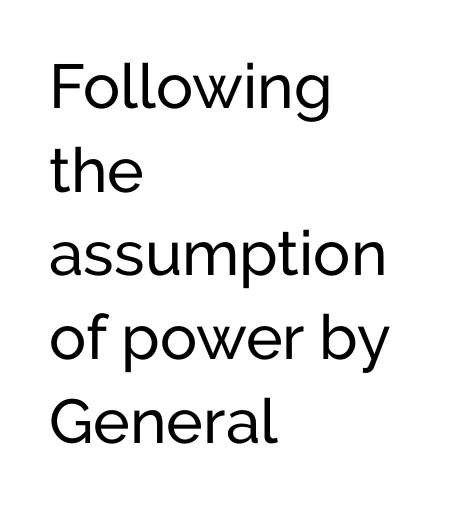
The image shows 62 px sans-serif type, upright; set left-aligned, normal line spacing (1.35x), normal letter spacing, not underlined; low stroke contrast and a medium x-height.
